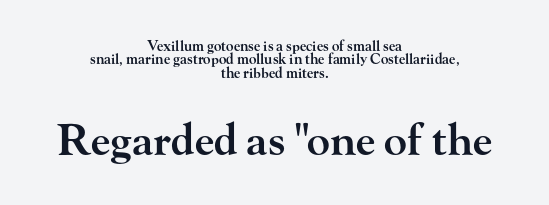
{"serif": "yes", "italic": "no", "bold": "semi", "weight": "semibold", "width": "wide", "stroke_contrast": "high", "x_height": "small", "monospaced": "no", "underline": "no", "align": "center", "line_spacing": "tight", "line_spacing_ratio": 0.96, "letter_spacing": "normal", "letter_spacing_em": 0.0, "larger_block": "second", "size_ratio": 3.07, "glyph_px": 43}
